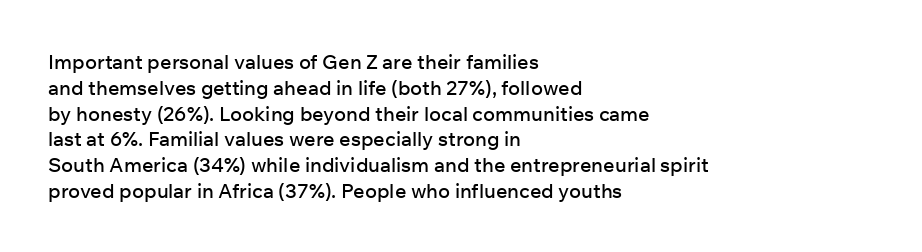
Q: Is the text italic (slanted)? A: No, it is upright.
Q: Is the text underlined? A: No.
Q: How is the paragraph aligned? A: Left-aligned.
Q: Is the spacing between letters normal or unusually wide? A: Normal.
Q: Is the spacing between lines tight, normal or loose? A: Normal.
